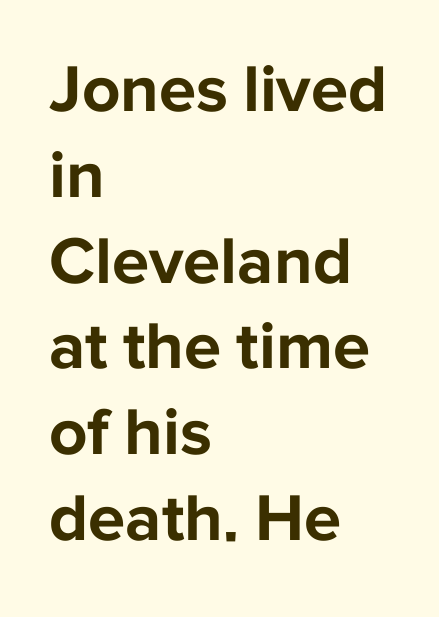
{"serif": "no", "italic": "no", "bold": "yes", "weight": "bold", "width": "normal", "stroke_contrast": "low", "x_height": "medium", "monospaced": "no", "underline": "no", "align": "left", "line_spacing": "normal", "line_spacing_ratio": 1.28, "letter_spacing": "normal", "letter_spacing_em": 0.0, "glyph_px": 67}
